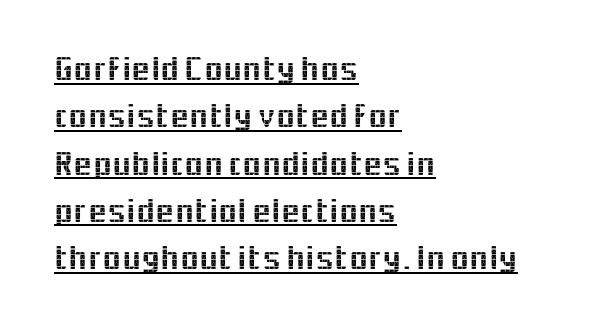
Tracking value appears to be zero — textbook default spacing. The characters display no serif detailing; their extremities are plain. Quick note: interline space is typical. Underline: present. The lettering holds an erect, upright posture throughout.
